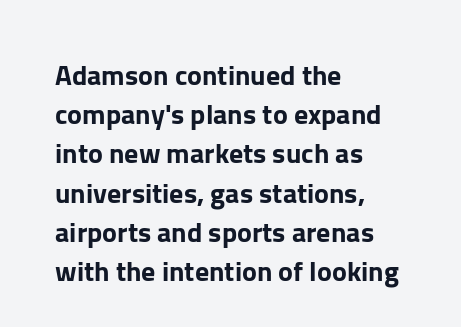
This block has exactly the height ordinary leading produces. Horizontally, the lines are justified to the leading edge only. Each letter keeps its own natural width here, so spacing adapts to shape. Observe the ordinary spacing: letters are neighbours, not strangers. Font category for this specimen: sans-serif.
